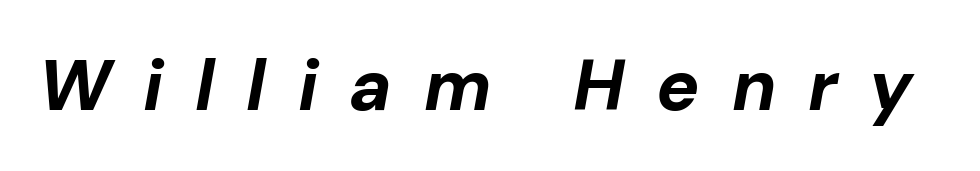
Q: Is the text bold? A: Yes.
Q: Is the text italic (slanted)? A: Yes, it leans right by about 10 degrees.
Q: Is the text underlined? A: No.
Q: Is the spacing between letters normal or unusually wide? A: Unusually wide.
Q: Width (condensed, normal, or wide)? A: Normal.
Q: Stroke contrast? A: Low.
Q: x-height? A: Medium.
Q: Monospaced? A: No.
